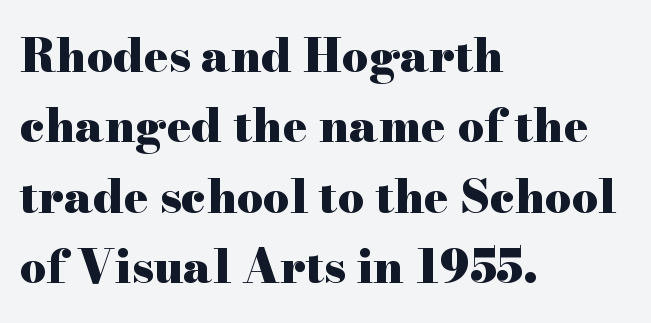
Q: Is the text bold? A: Yes.
Q: Is the text italic (slanted)? A: No, it is upright.
Q: Is the typeface a serif or a sans-serif typeface? A: Serif.
Q: Is the text underlined? A: No.
Q: How is the paragraph aligned? A: Left-aligned.
Q: Is the spacing between letters normal or unusually wide? A: Normal.
Q: Is the spacing between lines tight, normal or loose? A: Normal.
Q: Width (condensed, normal, or wide)? A: Wide.
Q: Stroke contrast? A: High.
Q: x-height? A: Small.
Q: Monospaced? A: No.
